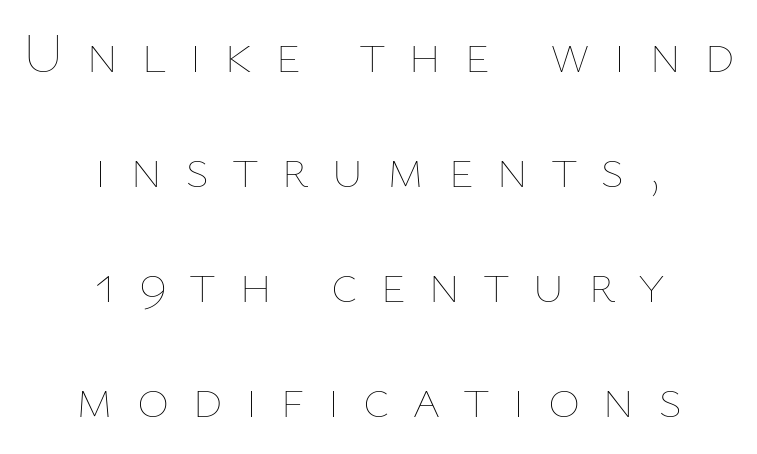
Q: Is the text bold? A: No.
Q: Is the text italic (slanted)? A: No, it is upright.
Q: Is the text underlined? A: No.
Q: How is the paragraph aligned? A: Centered.
Q: Is the spacing between letters normal or unusually wide? A: Unusually wide.
Q: Is the spacing between lines tight, normal or loose? A: Loose.
Q: Width (condensed, normal, or wide)? A: Normal.
Q: Stroke contrast? A: Low.
Q: x-height? A: Medium.
Q: Monospaced? A: No.
